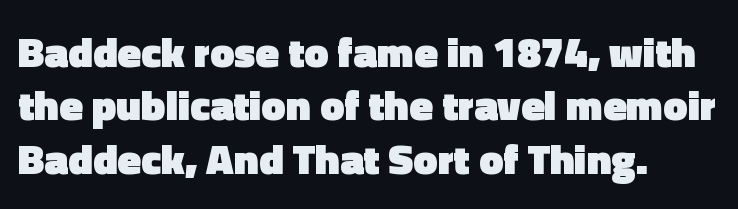
The image shows 43 px heavy sans-serif type, upright; set left-aligned, line spacing 1.24x, normal letter spacing, not underlined; a medium x-height.
